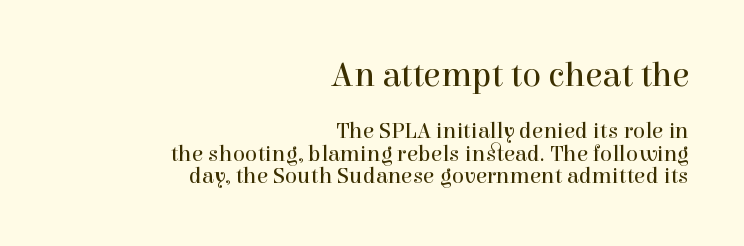
{"serif": "yes", "italic": "no", "bold": "no", "weight": "regular", "width": "normal", "x_height": "medium", "monospaced": "no", "underline": "no", "align": "right", "line_spacing": "tight", "line_spacing_ratio": 0.98, "letter_spacing": "normal", "letter_spacing_em": 0.0, "larger_block": "first", "size_ratio": 1.52, "glyph_px": 35}
